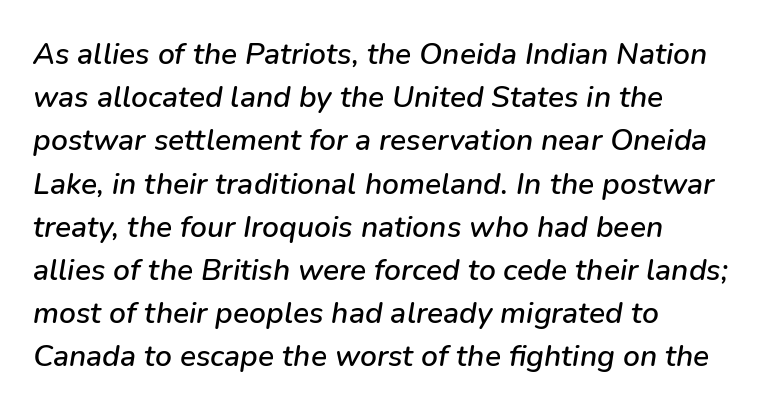
The image shows 30 px text type, italic (leaning right); set left-aligned, normal line spacing (1.44x), normal letter spacing, not underlined; low stroke contrast and a medium x-height.
